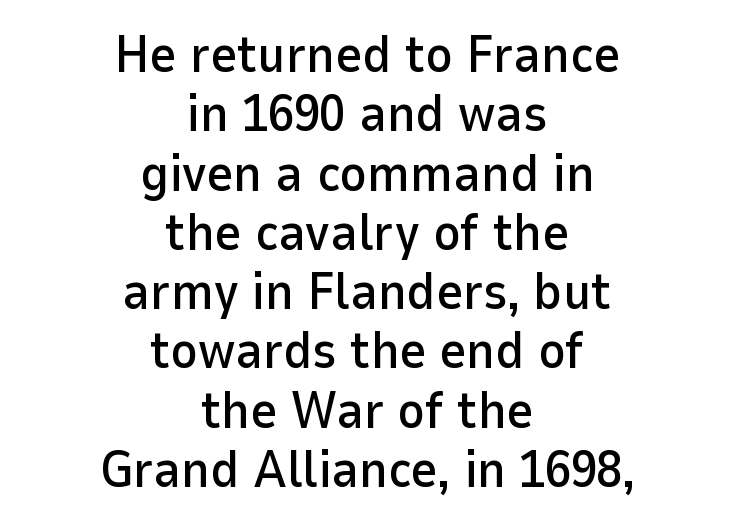
The image shows 52 px sans-serif type, upright; set centered, tight line spacing (1.14x), normal letter spacing, not underlined; low stroke contrast and a medium x-height.
